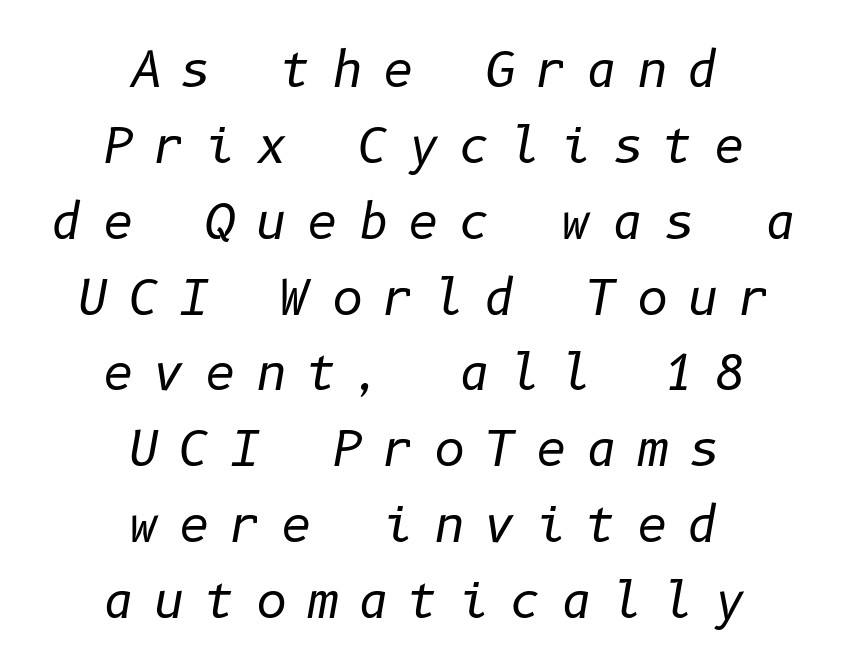
{"italic": "yes", "lean": "right", "slant_degrees": 10, "bold": "no", "weight": "regular", "width": "normal", "stroke_contrast": "low", "x_height": "medium", "underline": "no", "align": "center", "line_spacing": "normal", "line_spacing_ratio": 1.58, "letter_spacing": "wide", "letter_spacing_em": 0.41, "glyph_px": 48}
